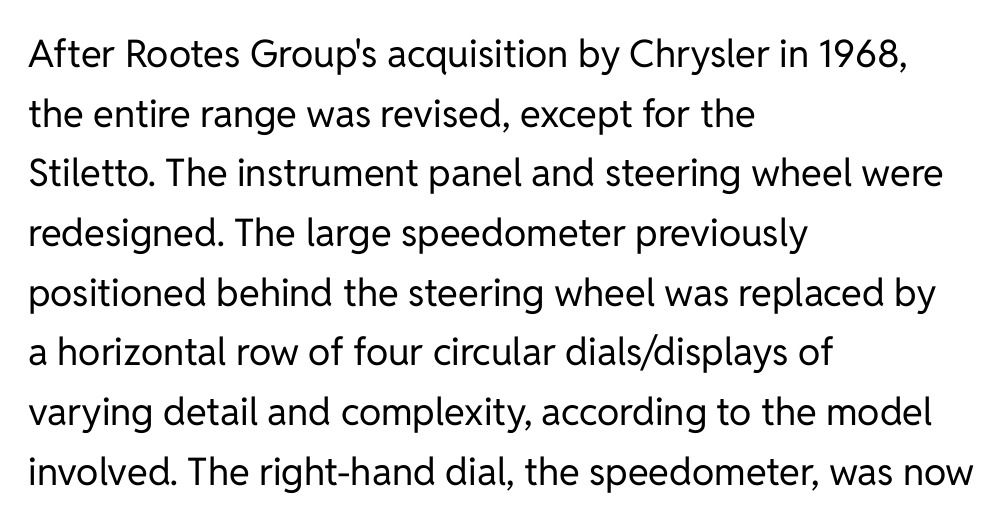
The image shows 38 px regular-weight sans-serif type, upright; set left-aligned, normal line spacing (1.57x), normal letter spacing, not underlined; low stroke contrast and a medium x-height.
